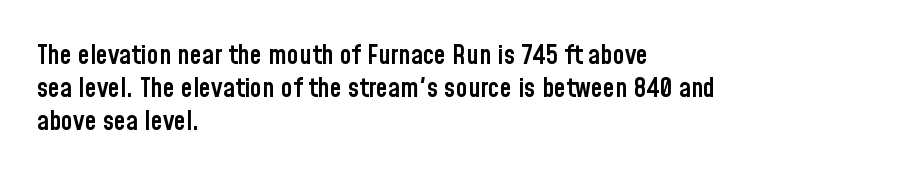
{"italic": "no", "bold": "semi", "underline": "no", "align": "left", "line_spacing_ratio": 1.22, "letter_spacing": "normal", "letter_spacing_em": 0.0, "glyph_px": 27}
